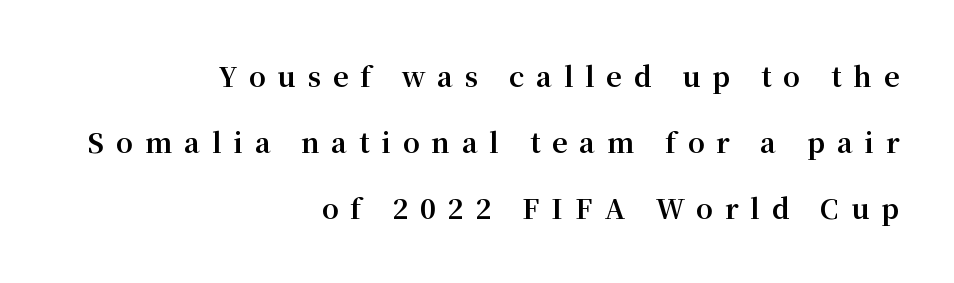
{"italic": "no", "bold": "yes", "underline": "no", "align": "right", "line_spacing": "loose", "line_spacing_ratio": 2.45, "letter_spacing": "wide", "letter_spacing_em": 0.44, "glyph_px": 27}
